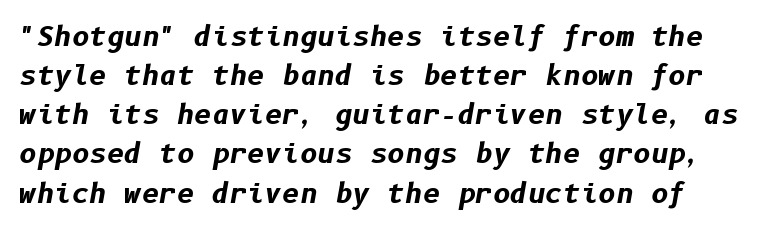
The image shows 27 px bold type, italic (leaning right); set normal line spacing (1.45x), normal letter spacing, not underlined.
